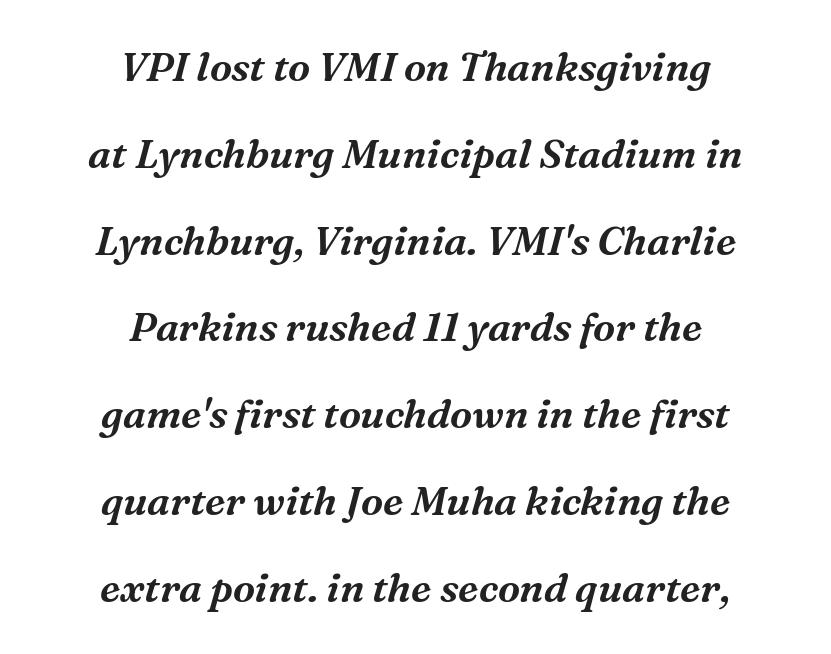
The whole block is typeset with a tilt. Any mark beneath the type? The region is blank. The compositor balanced each line on the midline. Small tapered or slab feet sit at the stroke ends, so this counts as serif.
